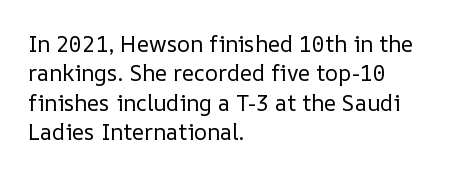
Caption: face not bold, strokes unweighted. Whoever set this chose a conventional vertical rhythm. This sample uses plain, unmodified letter spacing. The lettering stays uniformly vertical, giving the passage a roman look. Rule under the text: the space is simply empty.
